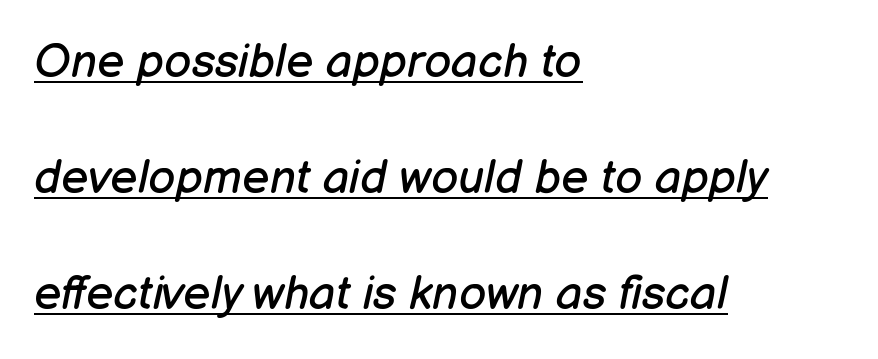
{"italic": "yes", "lean": "right", "slant_degrees": 12, "bold": "no", "weight": "regular", "width": "normal", "stroke_contrast": "low", "x_height": "medium", "monospaced": "no", "underline": "yes", "align": "left", "line_spacing": "loose", "line_spacing_ratio": 2.47, "letter_spacing": "normal", "letter_spacing_em": 0.0, "glyph_px": 47}
